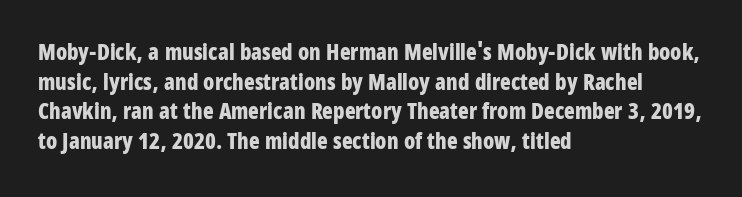
The image shows 22 px bold type, upright; set left-aligned, normal line spacing (1.35x), normal letter spacing, not underlined.
